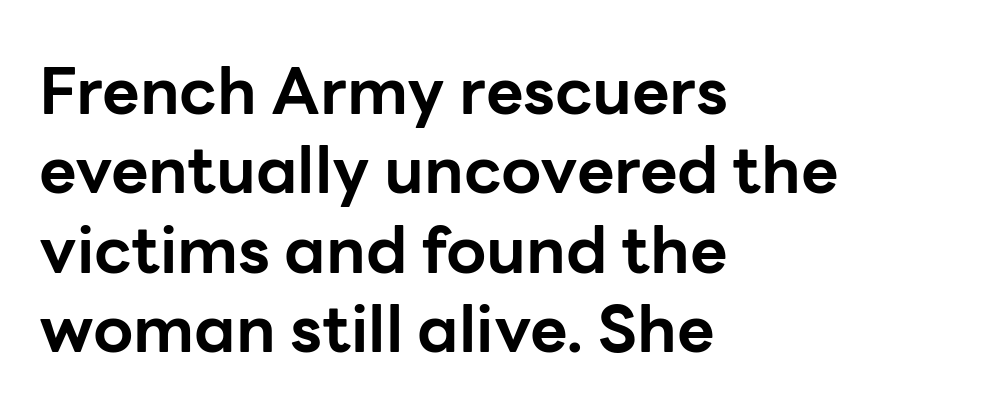
Spacing verdict: proportional, widths tailored to each character. This sample uses plain, unmodified letter spacing. Thick stems and heavy bowls — unmistakably bold. This sample is left-justified, so line endings fall wherever the words run out. Italic? Not at all — the glyphs are vertical. Check where the strokes stop: nothing finishes them off — pure sans.
